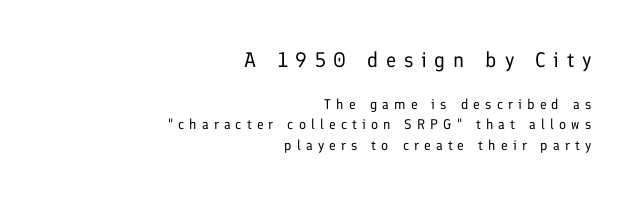
Each word looks stretched out because of the extra space between its letters. Posture: upright roman. The baseline area is clear. These lines are set flush right with a ragged left edge. Stems here are at most as thick as an everyday book face.
